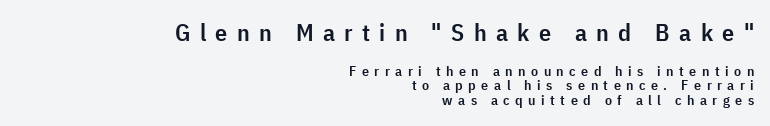
Q: Is the text bold? A: Semi-bold.
Q: Is the text italic (slanted)? A: No, it is upright.
Q: Is the text underlined? A: No.
Q: How is the paragraph aligned? A: Right-aligned.
Q: Is the spacing between letters normal or unusually wide? A: Unusually wide.
Q: Is the spacing between lines tight, normal or loose? A: Tight.
Q: Which block of text is set in a larger size, the first (top) or the second (bottom)? A: The first (top) one.
